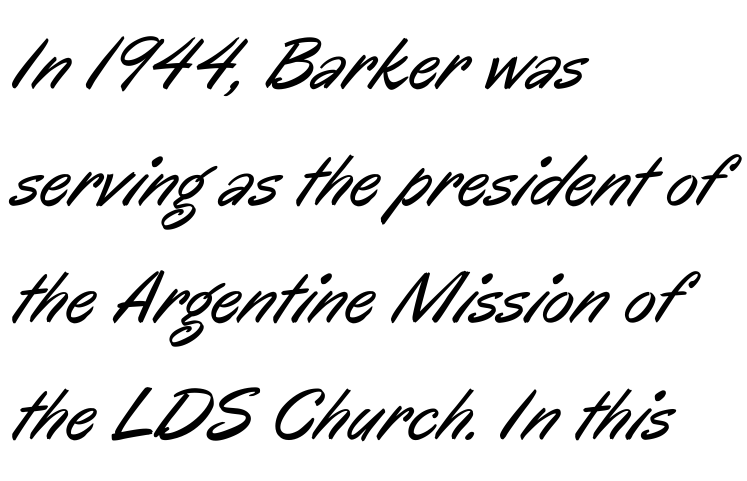
Q: Is the text bold? A: No.
Q: Is the typeface a serif or a sans-serif typeface? A: Sans-serif.
Q: Is the text underlined? A: No.
Q: How is the paragraph aligned? A: Left-aligned.
Q: Is the spacing between letters normal or unusually wide? A: Normal.
Q: Is the spacing between lines tight, normal or loose? A: Normal.
Q: Width (condensed, normal, or wide)? A: Condensed.
Q: Stroke contrast? A: Low.
Q: x-height? A: Medium.
Q: Monospaced? A: No.
